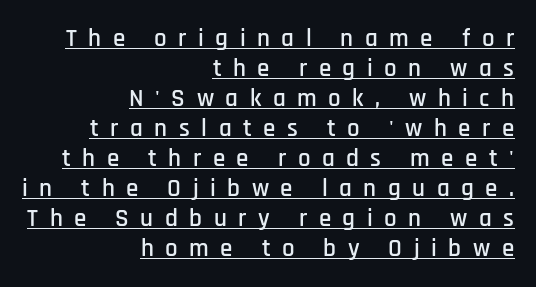
{"italic": "no", "underline": "yes", "align": "right", "line_spacing_ratio": 1.2, "letter_spacing": "wide", "letter_spacing_em": 0.46, "glyph_px": 25}
